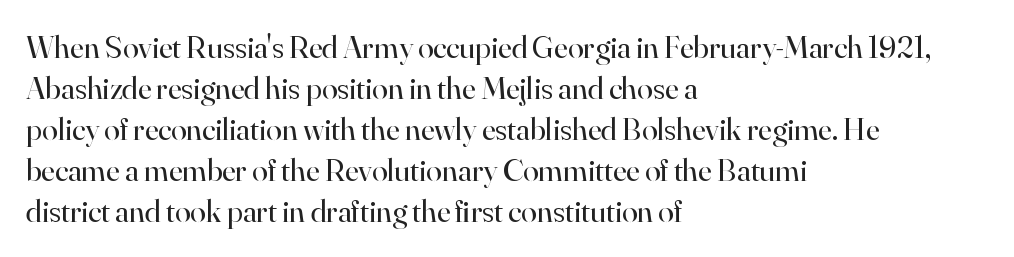
{"serif": "yes", "italic": "no", "bold": "no", "weight": "regular", "width": "normal", "stroke_contrast": "high", "x_height": "small", "monospaced": "no", "underline": "no", "align": "left", "line_spacing": "normal", "line_spacing_ratio": 1.28, "letter_spacing": "normal", "letter_spacing_em": 0.0, "glyph_px": 32}
